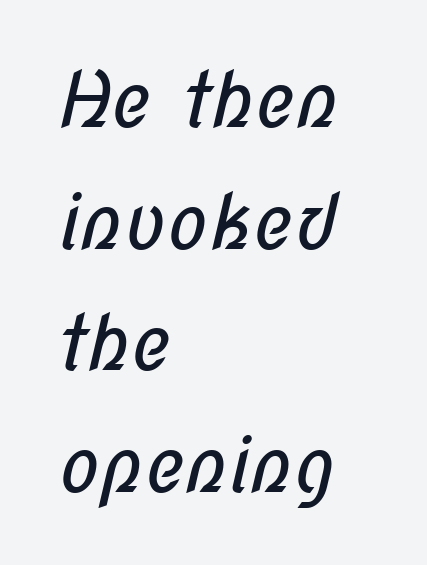
Q: Is the text bold? A: No.
Q: Is the typeface a serif or a sans-serif typeface? A: Sans-serif.
Q: Is the text underlined? A: No.
Q: How is the paragraph aligned? A: Left-aligned.
Q: Is the spacing between letters normal or unusually wide? A: Normal.
Q: Is the spacing between lines tight, normal or loose? A: Normal.
Q: Width (condensed, normal, or wide)? A: Condensed.
Q: Stroke contrast? A: Low.
Q: x-height? A: Medium.
Q: Monospaced? A: No.
